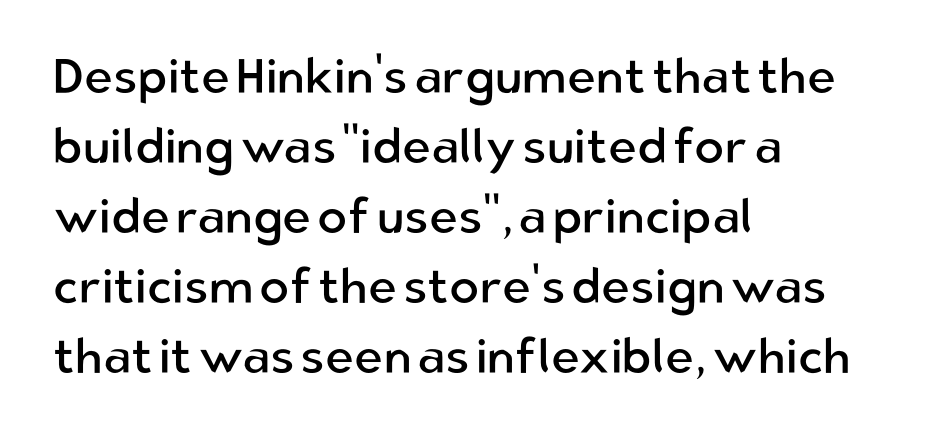
Q: Is the text bold? A: No.
Q: Is the text italic (slanted)? A: No, it is upright.
Q: Is the typeface a serif or a sans-serif typeface? A: Sans-serif.
Q: Is the text underlined? A: No.
Q: How is the paragraph aligned? A: Left-aligned.
Q: Is the spacing between letters normal or unusually wide? A: Normal.
Q: Is the spacing between lines tight, normal or loose? A: Normal.
Q: Width (condensed, normal, or wide)? A: Normal.
Q: Stroke contrast? A: Low.
Q: x-height? A: Medium.
Q: Monospaced? A: No.
